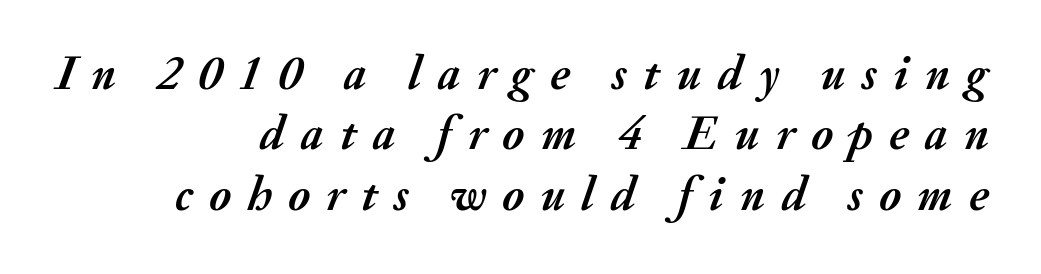
This is oblique type, the kind used for emphasis or titles. Typesetter's note: full bold, strokes at maximum text heaviness. If you drew a ruler down the right edge, every line would touch it. Caption: expanded tracking, letters set apart. Any mark beneath the type? The region is blank.
